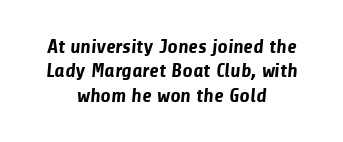
{"bold": "yes", "underline": "no", "align": "center", "line_spacing_ratio": 1.22, "letter_spacing": "normal", "letter_spacing_em": 0.0, "glyph_px": 20}
